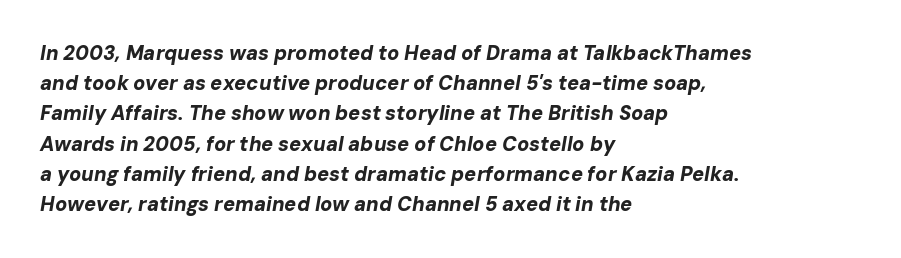
Q: Is the text bold? A: Yes.
Q: Is the text italic (slanted)? A: Yes, it leans right by about 10 degrees.
Q: Is the text underlined? A: No.
Q: How is the paragraph aligned? A: Left-aligned.
Q: Is the spacing between letters normal or unusually wide? A: Normal.
Q: Is the spacing between lines tight, normal or loose? A: Normal.
